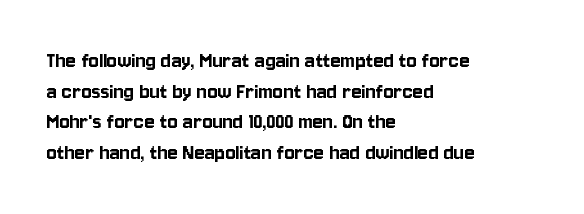
These lines stack with their left ends in a neat column. This sample uses plain, unmodified letter spacing. Rows of type keep a routine distance in the vertical direction. The glyphs are unaccompanied by any horizontal stroke below them. Vertical strokes here are truly vertical.
